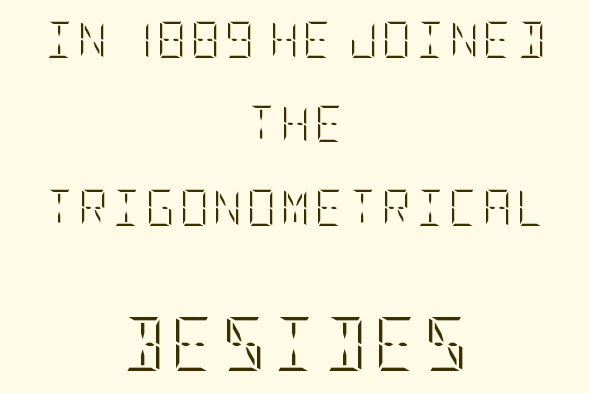
{"italic": "no", "bold": "no", "weight": "light", "width": "condensed", "stroke_contrast": "low", "x_height": "large", "underline": "no", "align": "center", "line_spacing": "loose", "line_spacing_ratio": 2.33, "larger_block": "second", "size_ratio": 1.5, "glyph_px": 54}
